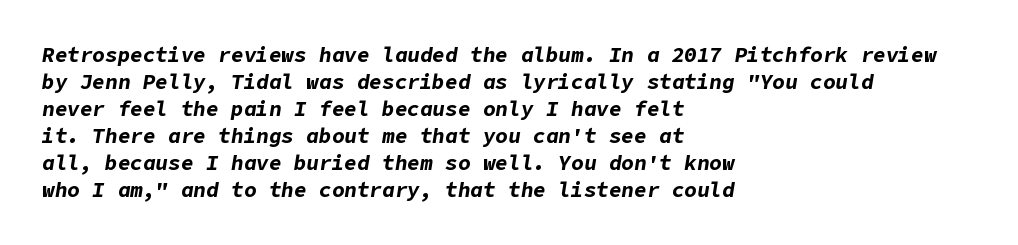
The image shows 21 px bold type, italic (leaning right); set left-aligned, normal line spacing (1.29x), normal letter spacing, not underlined.
